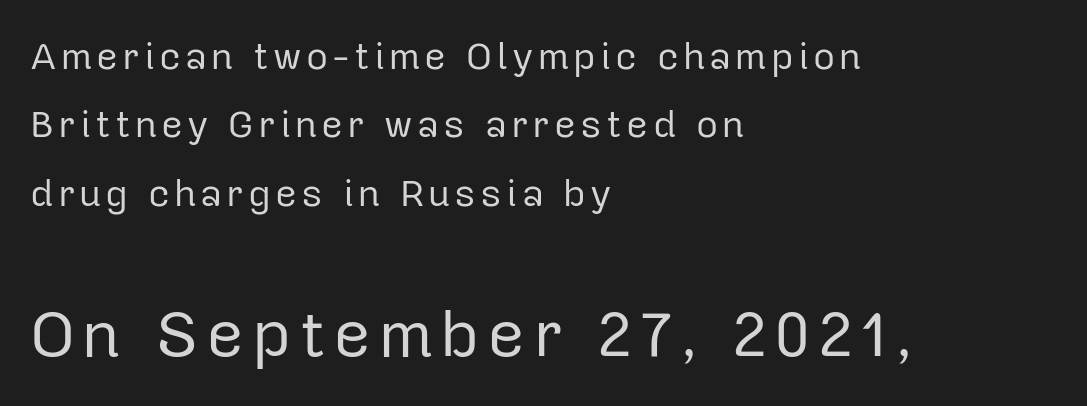
The image shows 66 px regular-weight sans-serif type, upright; set left-aligned, line spacing 1.8x, not underlined; the second (bottom) block is 1.74x larger; low stroke contrast and a medium x-height.
